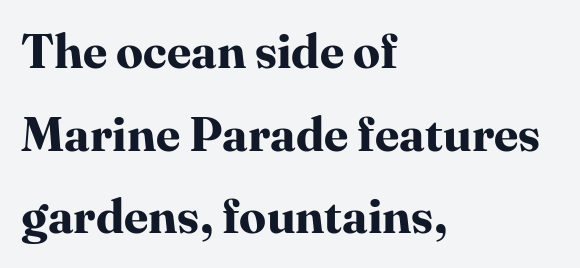
The rendering uses a bold face; every stroke is thick and dark. Layout note: lines flush left. The rendering keeps characters at their native spacing. The letters stand straight up with perfectly vertical stems.
